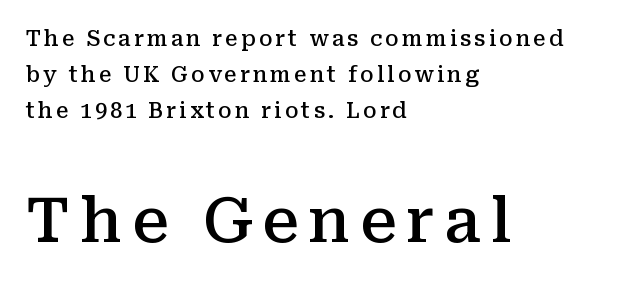
{"serif": "yes", "italic": "no", "bold": "semi", "weight": "semibold", "width": "normal", "stroke_contrast": "medium", "x_height": "medium", "monospaced": "no", "underline": "no", "align": "left", "line_spacing_ratio": 1.72, "larger_block": "second", "size_ratio": 2.95, "glyph_px": 62}
